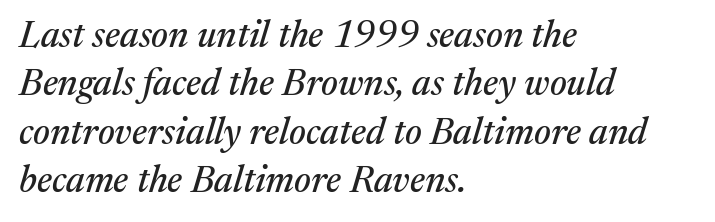
Here the designer chose a conventional face with non-uniform glyph widths. Tall strokes in this sample are angled rather than plumb. Plain, unruled lines of type. Does the leading feel generous? No, just average. Yep, those are serifs on the letters. Line starts are locked; line ends wander.
